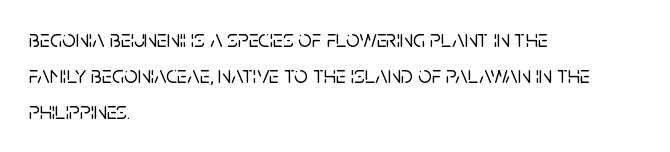
You can tell it's not italic because the verticals are truly vertical. Whoever set this chose a conventional vertical rhythm. The line texture is even and compact thanks to regular tracking. Each row of text sits above clean, open space.
